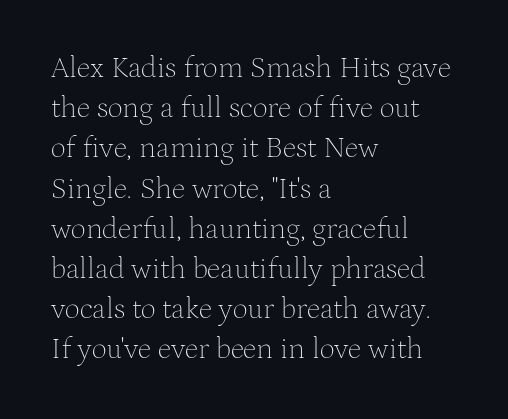
Q: Is the text bold? A: No.
Q: Is the text italic (slanted)? A: No, it is upright.
Q: Is the typeface a serif or a sans-serif typeface? A: Serif.
Q: Is the text underlined? A: No.
Q: How is the paragraph aligned? A: Left-aligned.
Q: Is the spacing between letters normal or unusually wide? A: Normal.
Q: Is the spacing between lines tight, normal or loose? A: Normal.
Q: Width (condensed, normal, or wide)? A: Normal.
Q: Stroke contrast? A: Medium.
Q: x-height? A: Medium.
Q: Monospaced? A: No.
